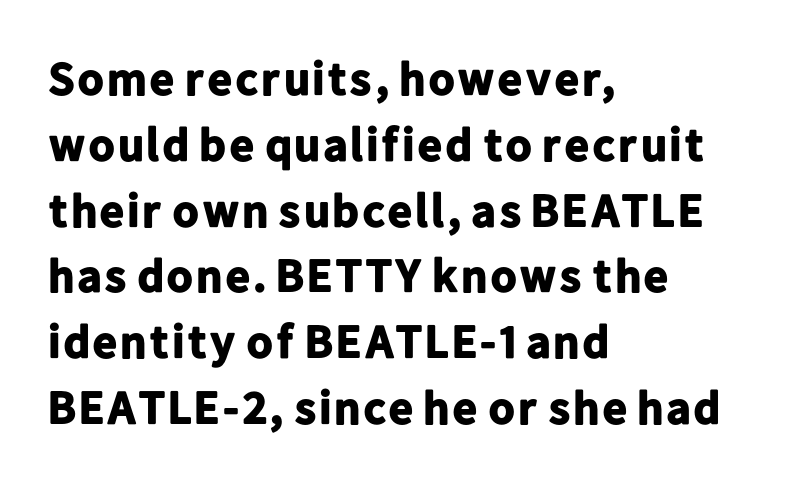
Q: Is the text bold? A: Yes.
Q: Is the text italic (slanted)? A: No, it is upright.
Q: Is the typeface a serif or a sans-serif typeface? A: Sans-serif.
Q: Is the text underlined? A: No.
Q: How is the paragraph aligned? A: Left-aligned.
Q: Is the spacing between letters normal or unusually wide? A: Normal.
Q: Is the spacing between lines tight, normal or loose? A: Normal.
Q: Width (condensed, normal, or wide)? A: Normal.
Q: Stroke contrast? A: Low.
Q: x-height? A: Medium.
Q: Monospaced? A: No.
